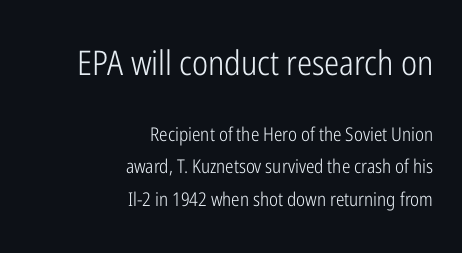
{"serif": "no", "italic": "no", "bold": "no", "weight": "light", "width": "condensed", "stroke_contrast": "low", "x_height": "medium", "monospaced": "no", "underline": "no", "align": "right", "line_spacing_ratio": 1.72, "letter_spacing": "normal", "letter_spacing_em": 0.0, "larger_block": "first", "size_ratio": 1.79, "glyph_px": 34}
